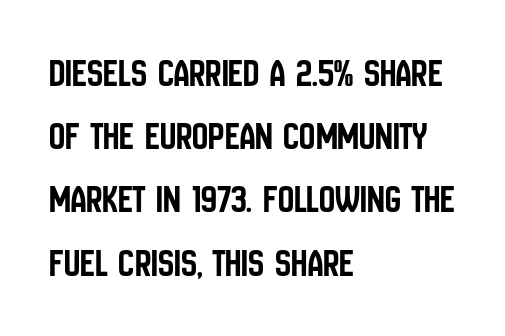
The image shows 40 px condensed sans-serif type, upright; set left-aligned, normal line spacing (1.58x), normal letter spacing, not underlined; low stroke contrast and a large x-height.
